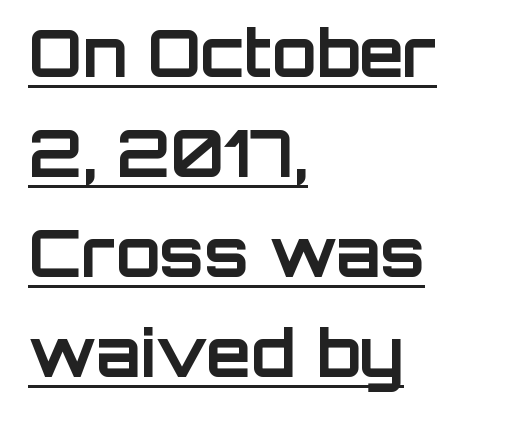
Q: Is the text bold? A: Yes.
Q: Is the text italic (slanted)? A: No, it is upright.
Q: Is the typeface a serif or a sans-serif typeface? A: Sans-serif.
Q: Is the text underlined? A: Yes.
Q: How is the paragraph aligned? A: Left-aligned.
Q: Is the spacing between letters normal or unusually wide? A: Normal.
Q: Is the spacing between lines tight, normal or loose? A: Normal.
Q: Width (condensed, normal, or wide)? A: Normal.
Q: Stroke contrast? A: Low.
Q: x-height? A: Large.
Q: Monospaced? A: No.
